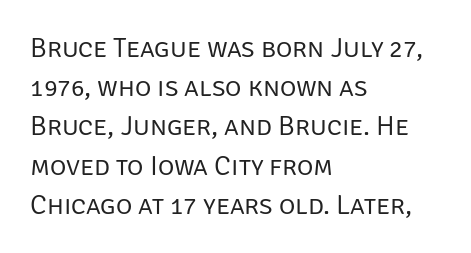
The image shows 28 px regular-weight sans-serif type, upright; set left-aligned, normal line spacing (1.4x), normal letter spacing, not underlined; low stroke contrast and a large x-height.
